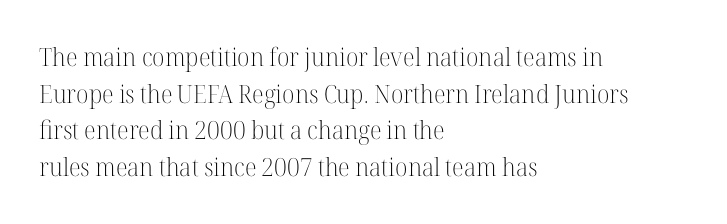
{"italic": "no", "bold": "no", "underline": "no", "align": "left", "line_spacing": "normal", "line_spacing_ratio": 1.47, "letter_spacing": "normal", "letter_spacing_em": 0.0, "glyph_px": 25}
